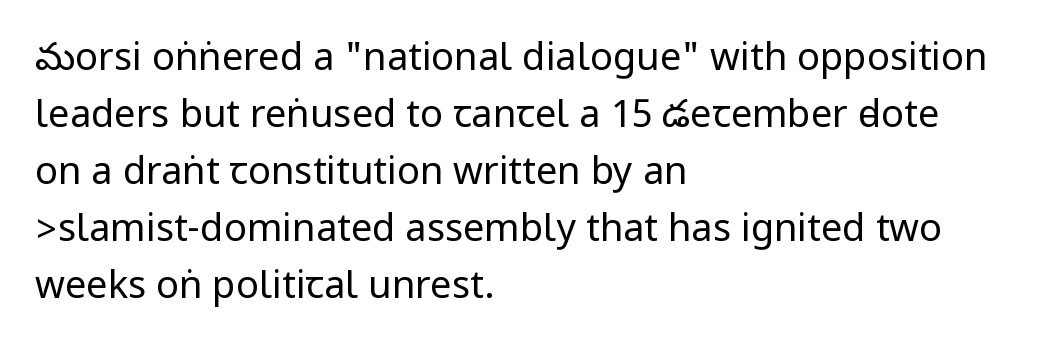
{"serif": "no", "italic": "no", "bold": "no", "weight": "regular", "width": "condensed", "stroke_contrast": "low", "underline": "no", "align": "left", "line_spacing": "normal", "line_spacing_ratio": 1.5, "letter_spacing": "normal", "letter_spacing_em": 0.0, "glyph_px": 38}
